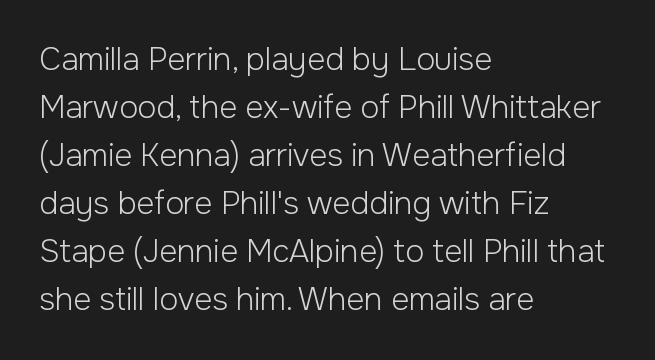
Q: Is the text bold? A: No.
Q: Is the text italic (slanted)? A: No, it is upright.
Q: Is the typeface a serif or a sans-serif typeface? A: Sans-serif.
Q: Is the text underlined? A: No.
Q: How is the paragraph aligned? A: Left-aligned.
Q: Is the spacing between letters normal or unusually wide? A: Normal.
Q: Is the spacing between lines tight, normal or loose? A: Normal.
Q: Width (condensed, normal, or wide)? A: Normal.
Q: Stroke contrast? A: Low.
Q: x-height? A: Medium.
Q: Monospaced? A: No.
